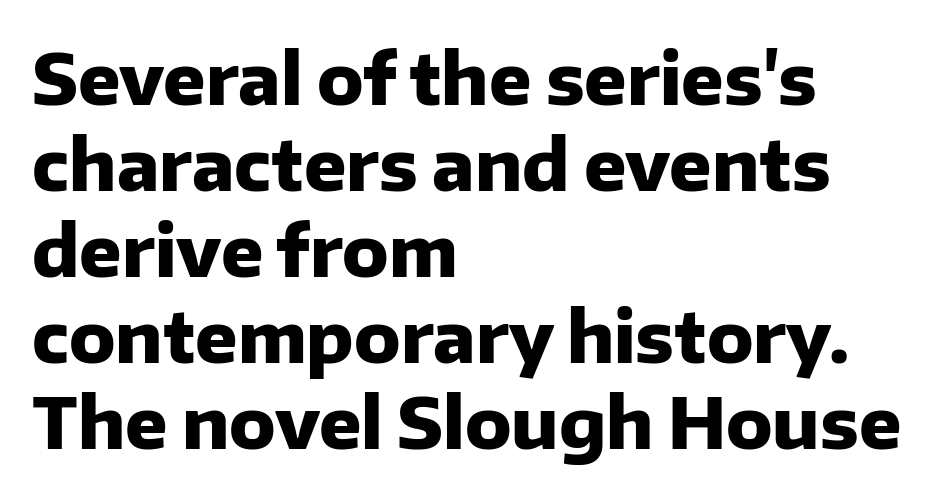
Q: Is the text bold? A: Yes.
Q: Is the text italic (slanted)? A: No, it is upright.
Q: Is the typeface a serif or a sans-serif typeface? A: Sans-serif.
Q: Is the text underlined? A: No.
Q: How is the paragraph aligned? A: Left-aligned.
Q: Is the spacing between letters normal or unusually wide? A: Normal.
Q: Width (condensed, normal, or wide)? A: Normal.
Q: Stroke contrast? A: Low.
Q: x-height? A: Medium.
Q: Monospaced? A: No.
